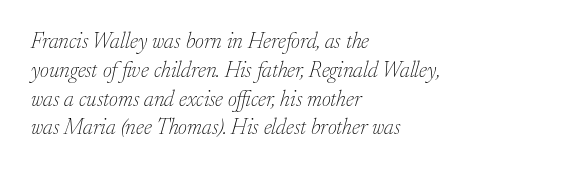
{"italic": "yes", "lean": "right", "slant_degrees": 17, "bold": "no", "underline": "no", "align": "left", "line_spacing": "normal", "line_spacing_ratio": 1.31, "letter_spacing": "normal", "letter_spacing_em": 0.0, "glyph_px": 22}
